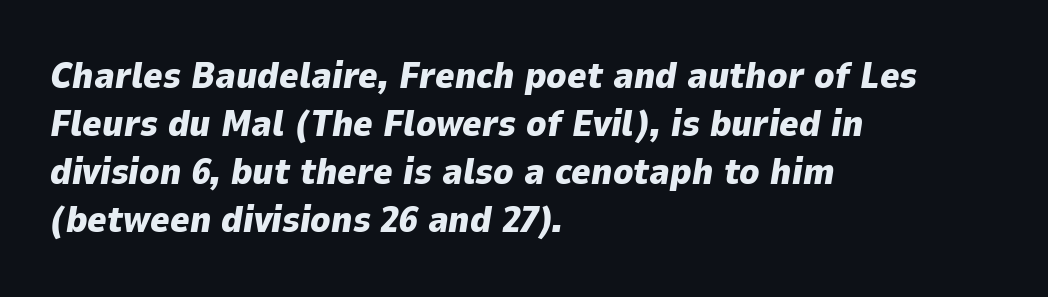
Normally led — the rows are evenly, conventionally spaced. Thick stems and heavy bowls — unmistakably bold. Standard letterfit; no display-style spreading of the glyphs. The specimen omits any rule beneath the text block's lines.
